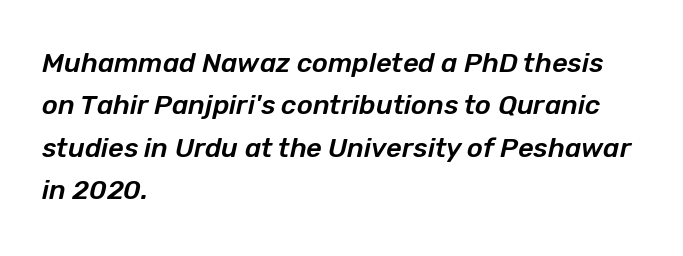
The image shows 27 px text type, italic (leaning right); set left-aligned, normal line spacing (1.57x), normal letter spacing, not underlined.
